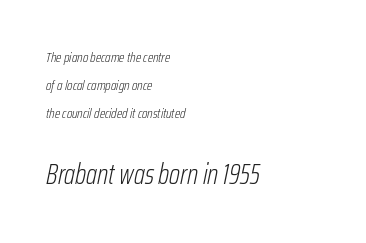
The image shows 28 px light, condensed type, italic (leaning right); set left-aligned, loose line spacing (1.99x), normal letter spacing, not underlined; the second (bottom) block is 2.0x larger; low stroke contrast and a medium x-height.
